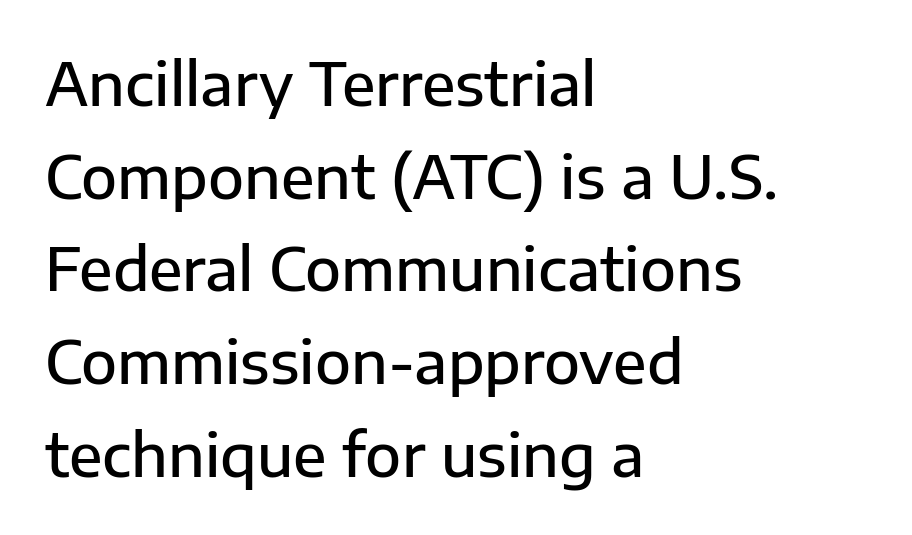
{"serif": "no", "italic": "no", "bold": "semi", "weight": "semibold", "width": "normal", "stroke_contrast": "low", "x_height": "medium", "monospaced": "no", "underline": "no", "align": "left", "line_spacing": "normal", "line_spacing_ratio": 1.57, "letter_spacing": "normal", "letter_spacing_em": 0.0, "glyph_px": 59}
